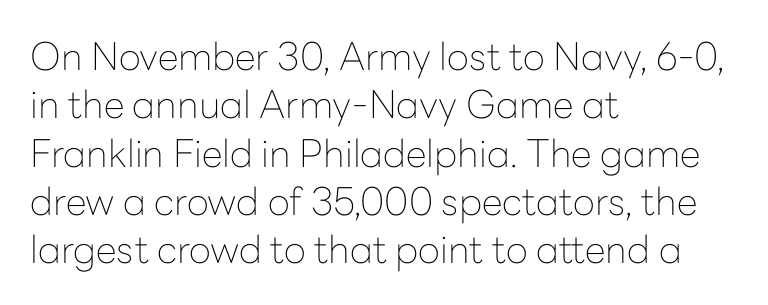
{"serif": "no", "italic": "no", "bold": "no", "weight": "thin", "width": "normal", "stroke_contrast": "low", "x_height": "medium", "monospaced": "no", "underline": "no", "align": "left", "line_spacing": "normal", "line_spacing_ratio": 1.27, "letter_spacing": "normal", "letter_spacing_em": 0.0, "glyph_px": 38}
